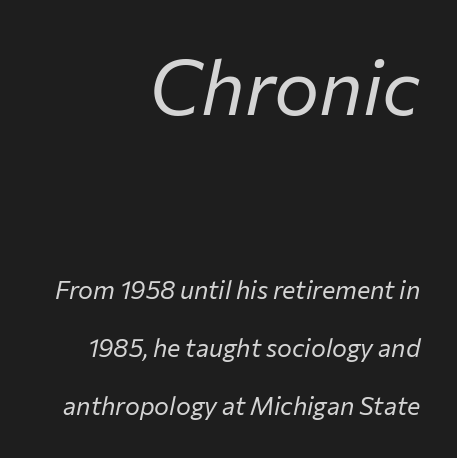
{"italic": "yes", "lean": "right", "slant_degrees": 12, "bold": "no", "weight": "regular", "width": "normal", "stroke_contrast": "low", "x_height": "medium", "monospaced": "no", "underline": "no", "align": "right", "line_spacing": "loose", "line_spacing_ratio": 2.31, "letter_spacing": "normal", "letter_spacing_em": 0.0, "larger_block": "first", "size_ratio": 3.04, "glyph_px": 76}
